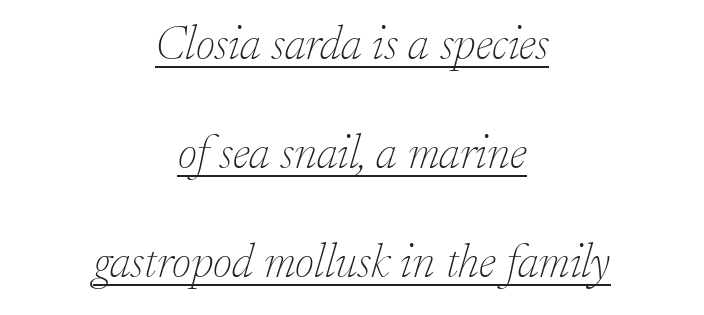
What's the leading like? Stretched, with rows far apart. Heaviness? Minimal to ordinary, like unemphasized prose. Line starts and ends both wander, symmetrically. These characters rest on top of a visible drawn line. Unlike a clean sans, this face finishes its strokes with serifs. Between one letter and the next there's only the usual sliver of space.
